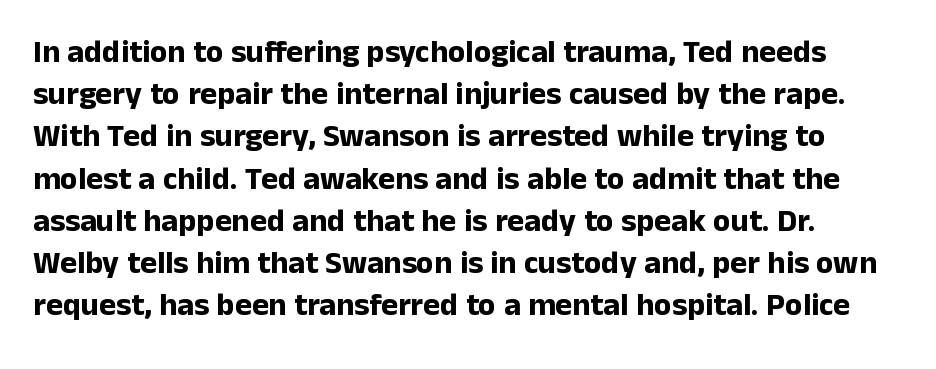
You could call the tracking neutral — neither tight nor loose. The rendering uses natural spacing where letterforms have individual widths. Strokes here are thick enough to call this a true bold. In terms of letterform style, serifs are entirely absent. Upright lettering throughout. Students, observe: this is what conventionally led text looks like.
